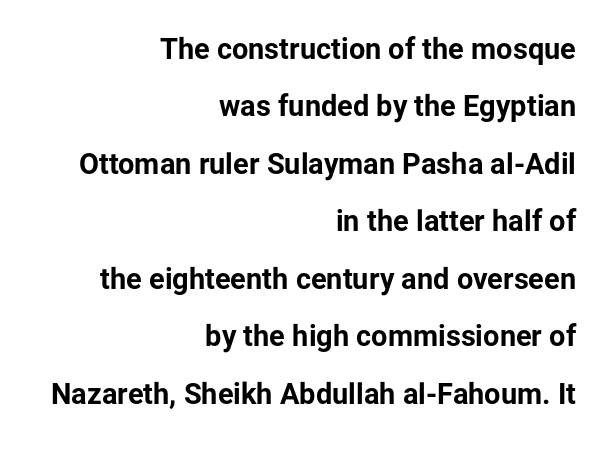
{"serif": "no", "italic": "no", "bold": "yes", "weight": "bold", "width": "normal", "stroke_contrast": "low", "x_height": "medium", "monospaced": "no", "underline": "no", "align": "right", "line_spacing": "loose", "line_spacing_ratio": 1.98, "letter_spacing": "normal", "letter_spacing_em": 0.0, "glyph_px": 29}
